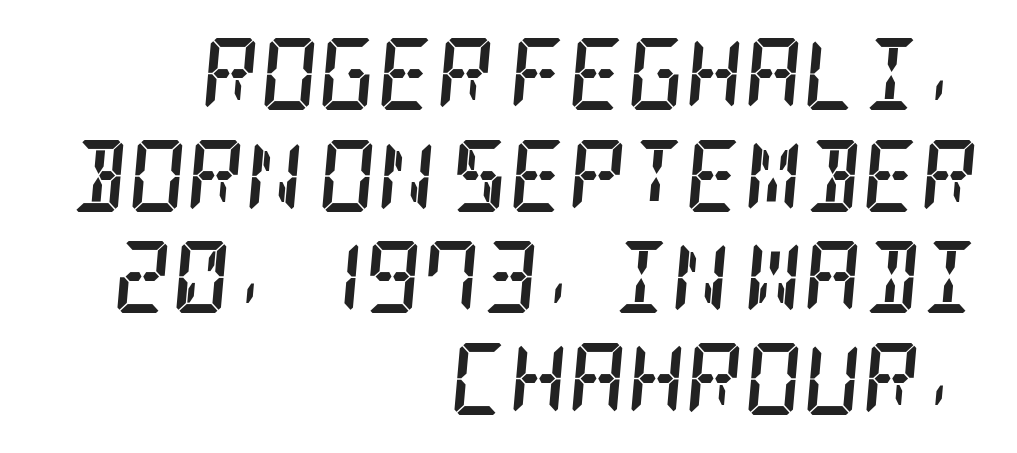
As a designer I'd log this as weight 700, bold. Compared with a flush-left layout, this one pins lines to the opposite, right side. In terms of posture, this sample is oblique. Only glyphs here, with clear space below each row.
